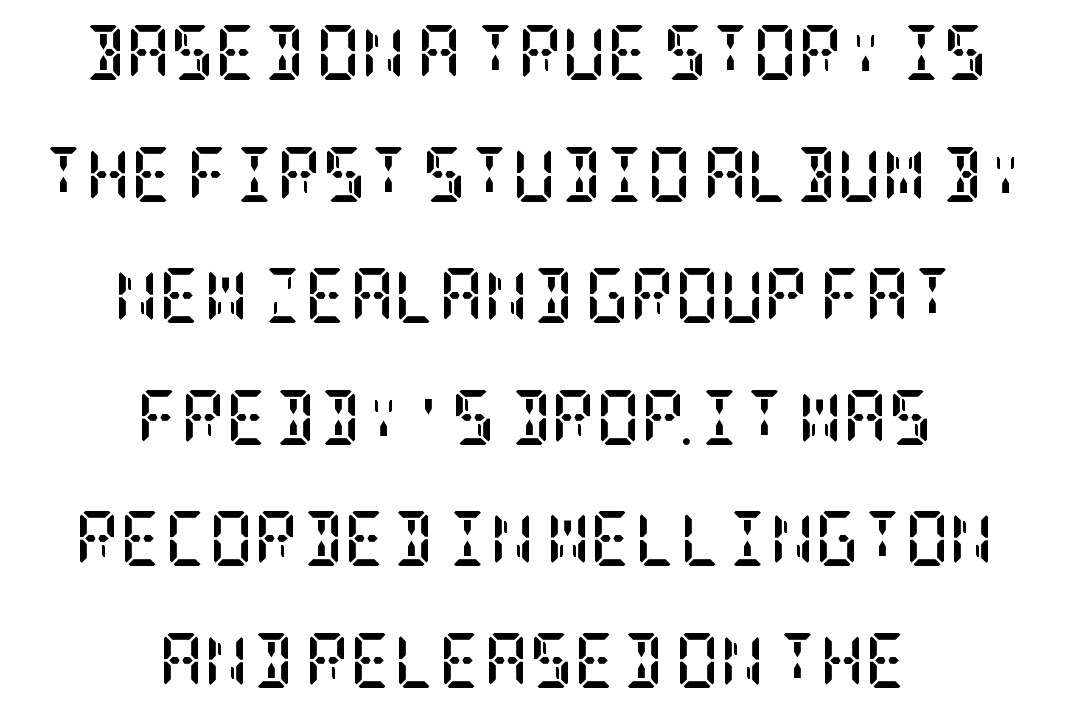
{"serif": "yes", "italic": "no", "bold": "yes", "weight": "semibold", "width": "condensed", "stroke_contrast": "low", "x_height": "large", "underline": "no", "align": "center", "line_spacing": "loose", "line_spacing_ratio": 2.21, "letter_spacing": "normal", "letter_spacing_em": 0.0, "glyph_px": 55}
